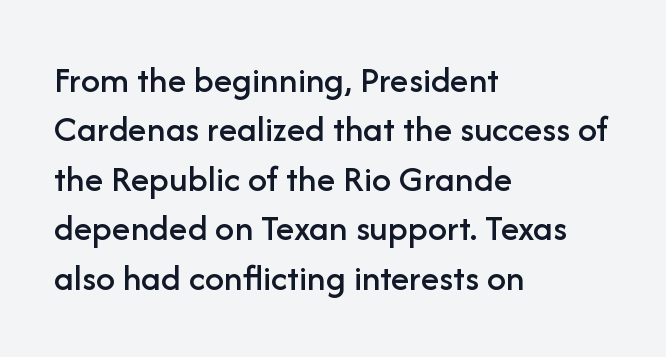
The image shows 38 px sans-serif type, upright; set left-aligned, normal line spacing (1.3x), normal letter spacing, not underlined; low stroke contrast and a medium x-height.
